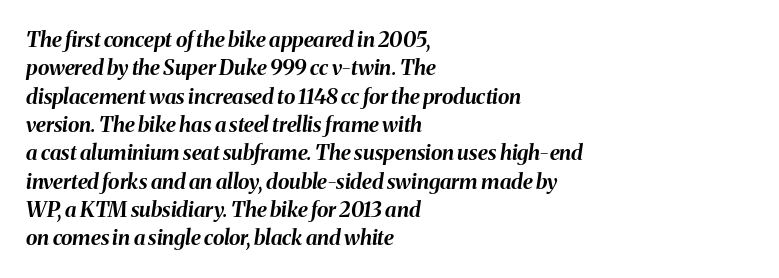
Q: Is the text bold? A: Yes.
Q: Is the text italic (slanted)? A: Yes, it leans right by about 8 degrees.
Q: Is the text underlined? A: No.
Q: How is the paragraph aligned? A: Left-aligned.
Q: Is the spacing between letters normal or unusually wide? A: Normal.
Q: Is the spacing between lines tight, normal or loose? A: Normal.
